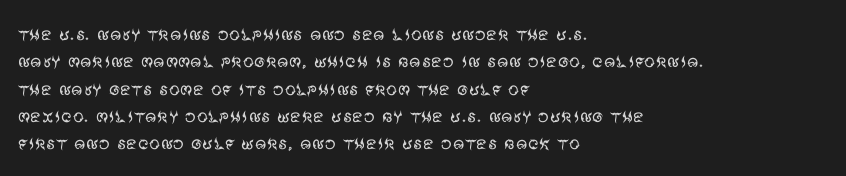
{"italic": "no", "bold": "no", "underline": "no", "align": "left", "line_spacing_ratio": 1.24, "letter_spacing": "normal", "letter_spacing_em": 0.0, "glyph_px": 22}
